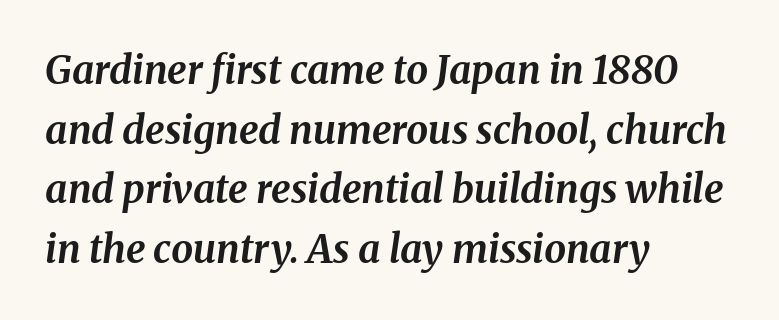
{"italic": "yes", "lean": "right", "slant_degrees": 8, "bold": "yes", "weight": "bold", "width": "normal", "stroke_contrast": "medium", "x_height": "medium", "monospaced": "no", "underline": "no", "align": "left", "line_spacing": "normal", "line_spacing_ratio": 1.53, "letter_spacing": "normal", "letter_spacing_em": 0.0, "glyph_px": 39}
